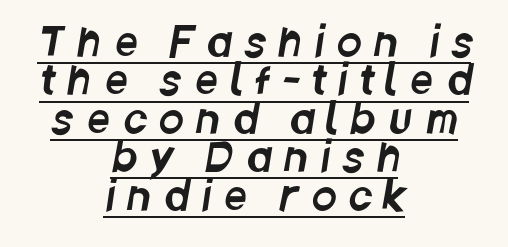
Q: Is the typeface a serif or a sans-serif typeface? A: Sans-serif.
Q: Is the text underlined? A: Yes.
Q: How is the paragraph aligned? A: Centered.
Q: Is the spacing between letters normal or unusually wide? A: Unusually wide.
Q: Is the spacing between lines tight, normal or loose? A: Tight.
Q: Width (condensed, normal, or wide)? A: Condensed.
Q: Stroke contrast? A: Low.
Q: x-height? A: Large.
Q: Monospaced? A: No.
